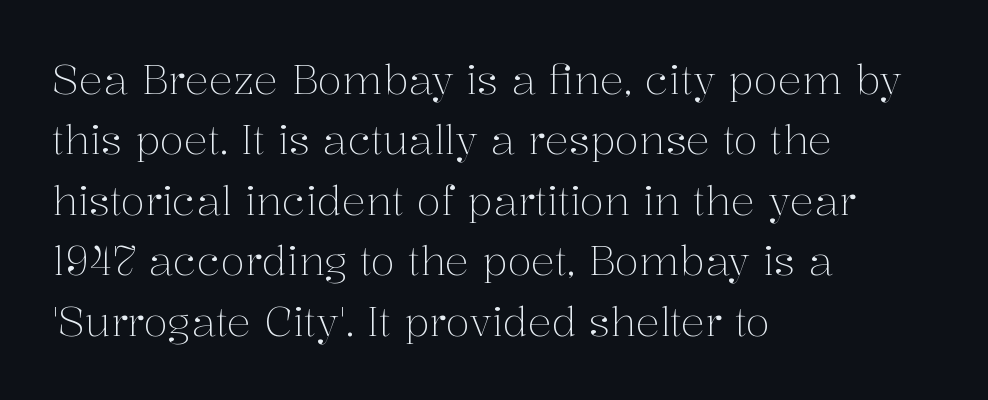
A typesetter would call this leading conventional body-copy spacing. Serifs: yes, visible at the terminals of the letterforms. A roman cut, with each character standing at attention. Beneath every word, the page is bare. Layout note: lines flush left. This rendering leaves character spacing at its baseline value.
